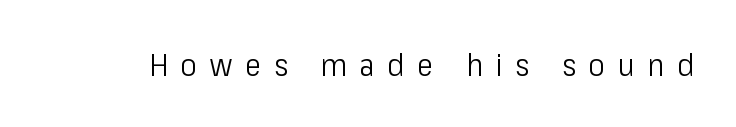
Q: Is the text bold? A: No.
Q: Is the text italic (slanted)? A: No, it is upright.
Q: Is the typeface a serif or a sans-serif typeface? A: Sans-serif.
Q: Is the text underlined? A: No.
Q: Is the spacing between letters normal or unusually wide? A: Unusually wide.
Q: Width (condensed, normal, or wide)? A: Condensed.
Q: Stroke contrast? A: Low.
Q: x-height? A: Medium.
Q: Monospaced? A: No.
